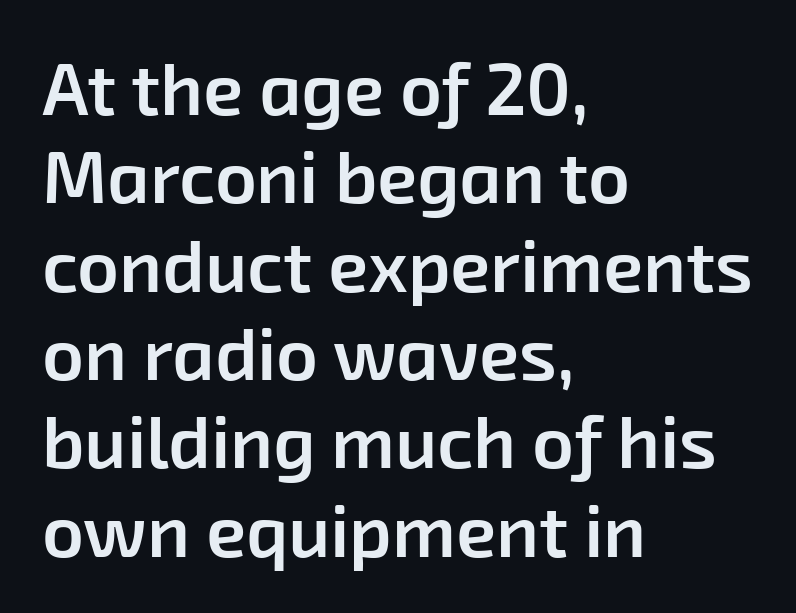
Horizontally, the lines are justified to the leading edge only. Proportional: the letters do not fall into vertical columns. A clean baseline with only descenders dipping below it. Caption: standard tracking, unaltered.
